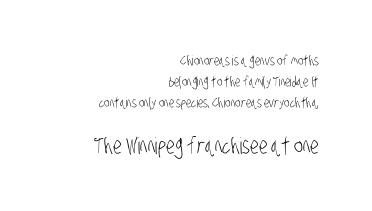
Quick note: underline off. In terms of leading, this rendering sits right in the middle. Weight: in the light-to-regular range. Typeset ragged left — the right edge is the straight one. The line texture is even and compact thanks to regular tracking. Larger block? The one below; the one above is distinctly smaller.
